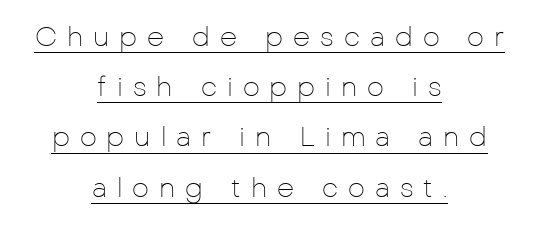
{"italic": "no", "bold": "no", "underline": "yes", "align": "center", "line_spacing_ratio": 1.86, "letter_spacing": "wide", "letter_spacing_em": 0.37, "glyph_px": 27}
